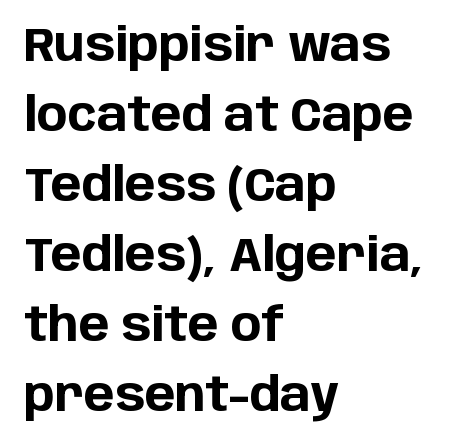
This is heavy type, rendered in bold. Bare-footed words on every line. The face used here is rendered with its standard letterfit. Italic? Not at all — the glyphs are vertical. Is this a fixed-width face? No — the glyphs have proportional, varying widths. A student would call this left alignment; a typographer would say flush left, rag right.
